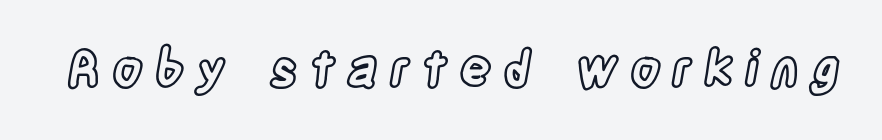
Q: Is the text italic (slanted)? A: Yes.
Q: Is the text underlined? A: No.
Q: Is the spacing between letters normal or unusually wide? A: Unusually wide.
Q: Width (condensed, normal, or wide)? A: Condensed.
Q: x-height? A: Large.
Q: Monospaced? A: No.
